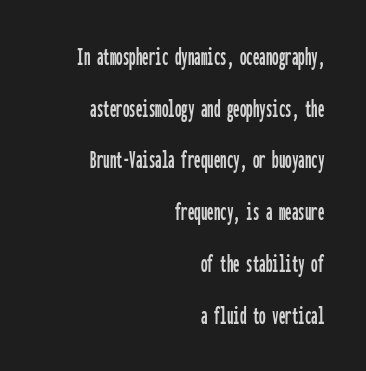
{"italic": "no", "underline": "no", "align": "right", "line_spacing": "loose", "line_spacing_ratio": 1.99, "letter_spacing": "normal", "letter_spacing_em": 0.0, "glyph_px": 26}
